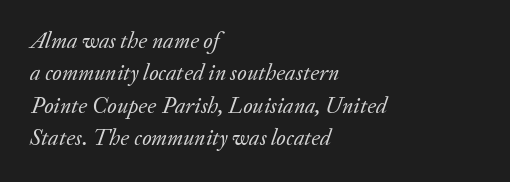
The passage shown is not underscored anywhere. It's the slanting kind of type. Here the glyphs are tracked normally, forming tight word shapes. The compositor pushed each line to the left boundary.
